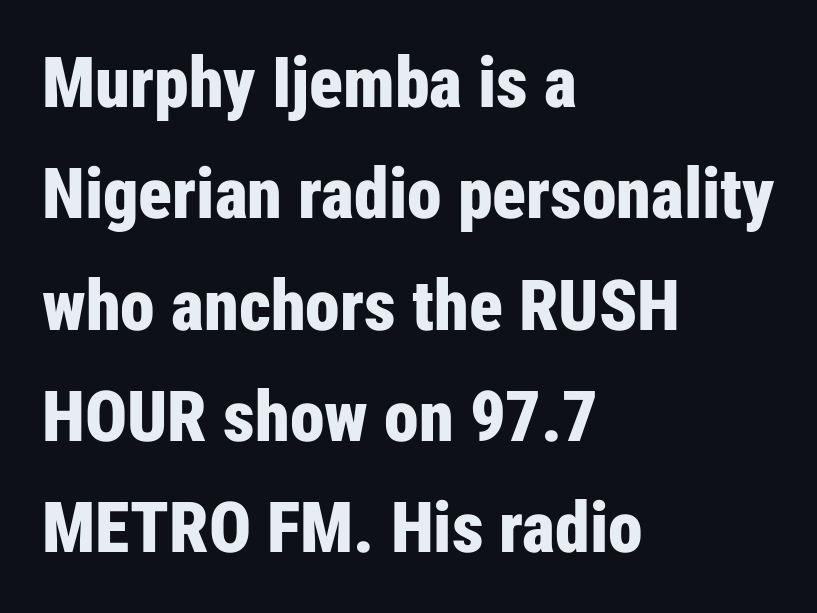
Whoever set this chose a conventional vertical rhythm. Unlike a traditional serif, this face leaves its strokes unadorned. Teacher's note: observe the even left margin — that is flush-left alignment. Has an underline been added? It has not.
